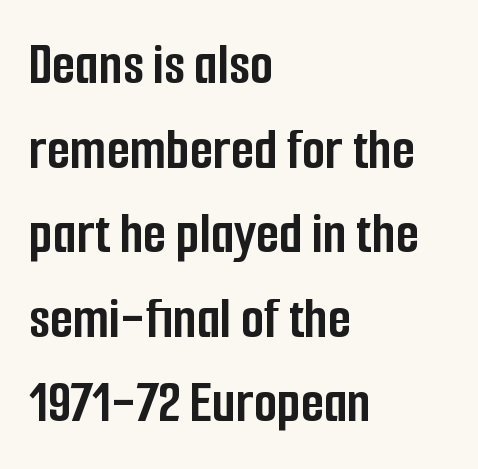
The image shows 60 px semibold, condensed sans-serif type, upright; set left-aligned, normal line spacing (1.41x), normal letter spacing, not underlined; low stroke contrast and a medium x-height.
